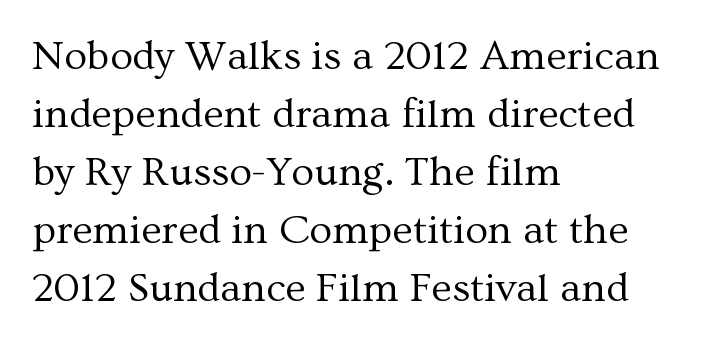
The image shows 42 px regular-weight serif type, upright; set left-aligned, normal line spacing (1.38x), normal letter spacing, not underlined; medium stroke contrast and a medium x-height.
